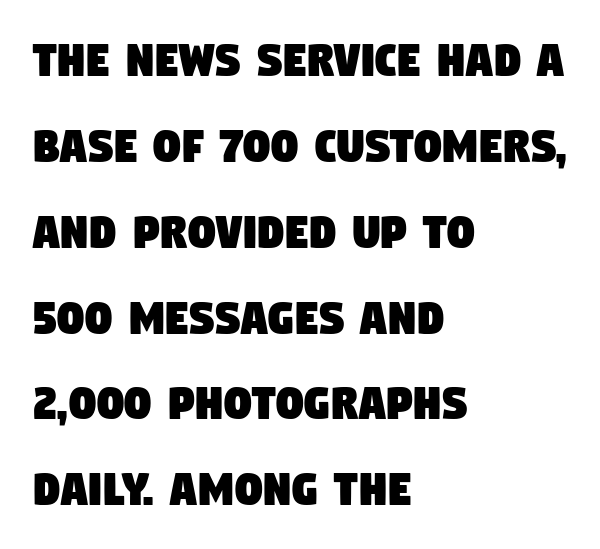
The image shows 54 px condensed sans-serif type; set left-aligned, normal line spacing (1.59x), normal letter spacing, not underlined; low stroke contrast and a large x-height.
